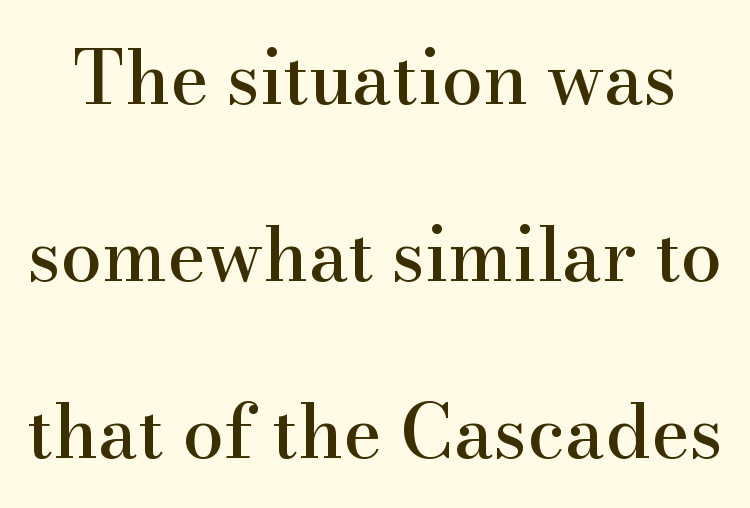
{"serif": "yes", "italic": "no", "width": "normal", "stroke_contrast": "high", "x_height": "small", "monospaced": "no", "underline": "no", "line_spacing": "loose", "line_spacing_ratio": 2.39, "letter_spacing": "normal", "letter_spacing_em": 0.0, "glyph_px": 74}
